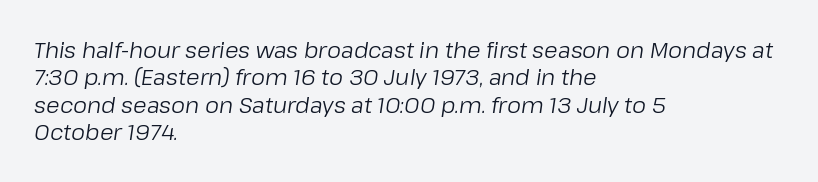
A bare baseline throughout the passage. Italic? Definitely — the glyphs are oblique. Horizontally, the lines are justified to the leading edge only. Weight: not bold — regular or lighter.
